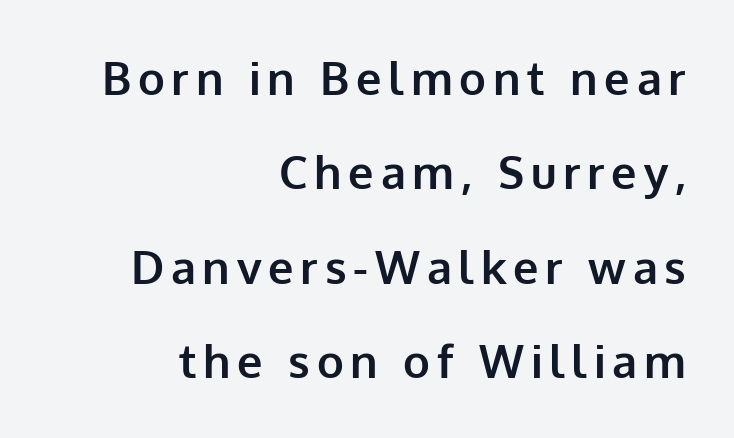
Q: Is the text bold? A: Yes.
Q: Is the text italic (slanted)? A: No, it is upright.
Q: Is the typeface a serif or a sans-serif typeface? A: Sans-serif.
Q: Is the text underlined? A: No.
Q: How is the paragraph aligned? A: Right-aligned.
Q: Is the spacing between lines tight, normal or loose? A: Loose.
Q: Width (condensed, normal, or wide)? A: Normal.
Q: Stroke contrast? A: Low.
Q: x-height? A: Medium.
Q: Monospaced? A: No.
